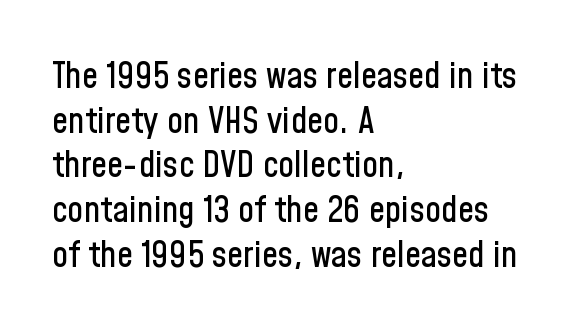
Q: Is the text italic (slanted)? A: No, it is upright.
Q: Is the typeface a serif or a sans-serif typeface? A: Sans-serif.
Q: Is the text underlined? A: No.
Q: How is the paragraph aligned? A: Left-aligned.
Q: Is the spacing between letters normal or unusually wide? A: Normal.
Q: Width (condensed, normal, or wide)? A: Condensed.
Q: Stroke contrast? A: Low.
Q: x-height? A: Medium.
Q: Monospaced? A: No.
